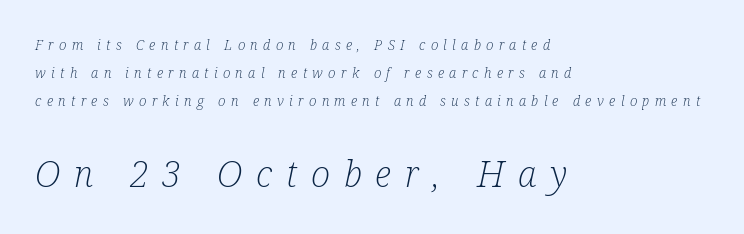
The image shows 36 px light, condensed serif type, italic (leaning right); set left-aligned, loose line spacing (2.01x), unusually wide letter spacing (+0.38 em), not underlined; the second (bottom) block is 2.57x larger; low stroke contrast and a medium x-height.
